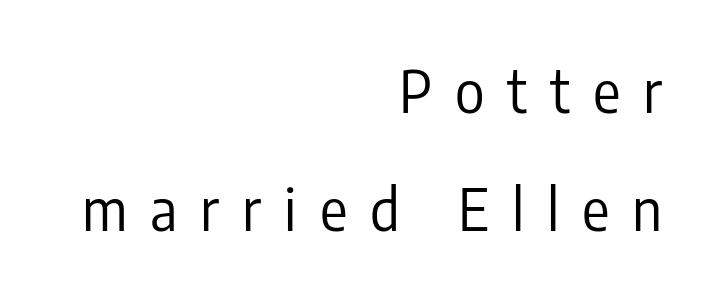
Q: Is the text bold? A: No.
Q: Is the text italic (slanted)? A: No, it is upright.
Q: Is the typeface a serif or a sans-serif typeface? A: Sans-serif.
Q: Is the text underlined? A: No.
Q: How is the paragraph aligned? A: Right-aligned.
Q: Is the spacing between letters normal or unusually wide? A: Unusually wide.
Q: Is the spacing between lines tight, normal or loose? A: Loose.
Q: Width (condensed, normal, or wide)? A: Condensed.
Q: Stroke contrast? A: Low.
Q: x-height? A: Medium.
Q: Monospaced? A: No.
